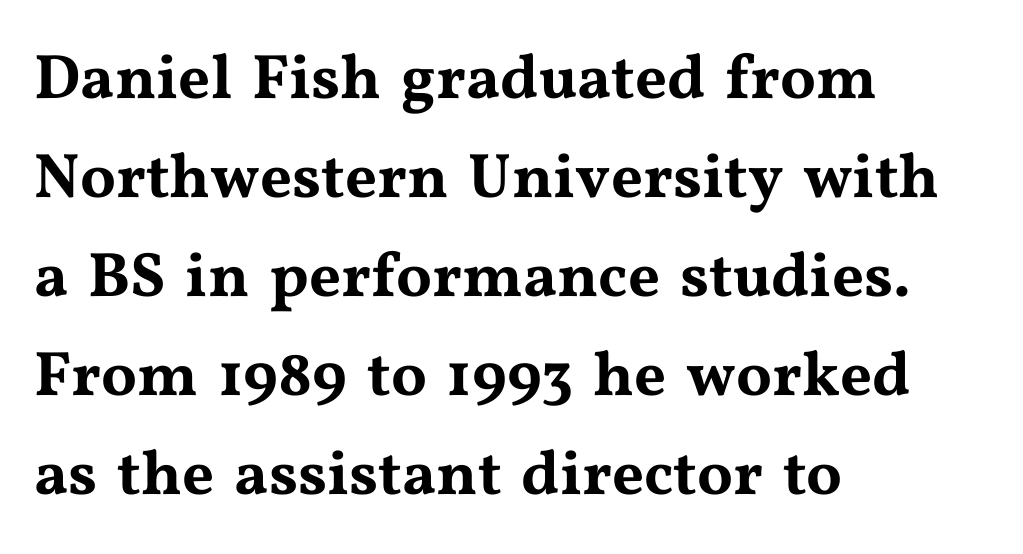
Q: Is the text italic (slanted)? A: No, it is upright.
Q: Is the typeface a serif or a sans-serif typeface? A: Serif.
Q: Is the text underlined? A: No.
Q: How is the paragraph aligned? A: Left-aligned.
Q: Is the spacing between letters normal or unusually wide? A: Normal.
Q: Is the spacing between lines tight, normal or loose? A: Normal.
Q: Width (condensed, normal, or wide)? A: Wide.
Q: Stroke contrast? A: Medium.
Q: x-height? A: Medium.
Q: Monospaced? A: No.
